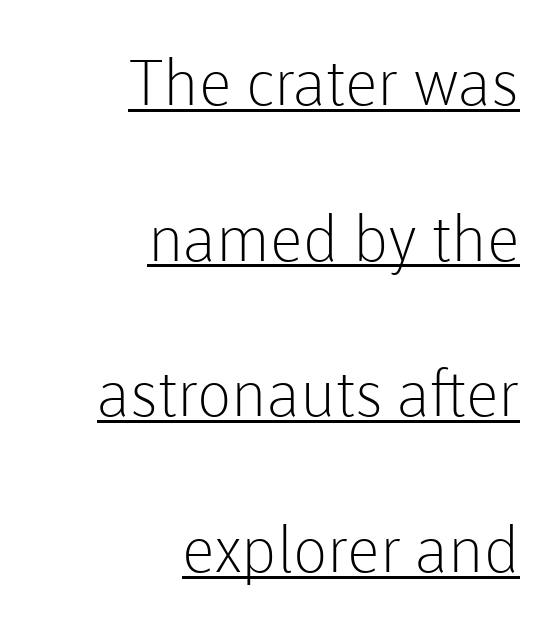
Q: Is the text bold? A: No.
Q: Is the text italic (slanted)? A: No, it is upright.
Q: Is the typeface a serif or a sans-serif typeface? A: Sans-serif.
Q: Is the text underlined? A: Yes.
Q: How is the paragraph aligned? A: Right-aligned.
Q: Is the spacing between letters normal or unusually wide? A: Normal.
Q: Is the spacing between lines tight, normal or loose? A: Loose.
Q: Width (condensed, normal, or wide)? A: Normal.
Q: Stroke contrast? A: Low.
Q: x-height? A: Medium.
Q: Monospaced? A: No.
